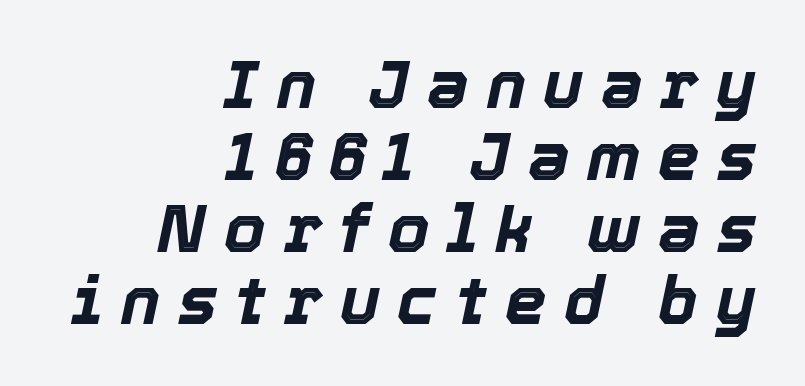
The image shows 66 px bold type, italic (leaning right); set right-aligned, tight line spacing (1.09x), unusually wide letter spacing (+0.27 em), not underlined; a medium x-height.
